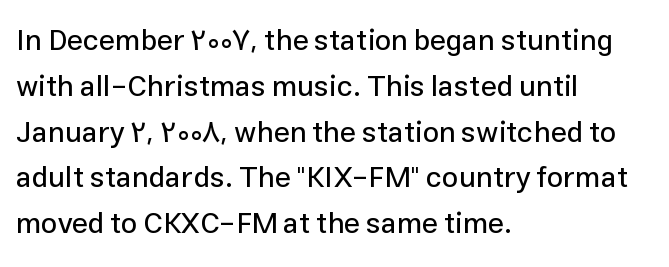
{"serif": "no", "italic": "no", "width": "normal", "stroke_contrast": "low", "x_height": "medium", "monospaced": "no", "underline": "no", "align": "left", "line_spacing": "normal", "line_spacing_ratio": 1.58, "letter_spacing": "normal", "letter_spacing_em": 0.0, "glyph_px": 29}
